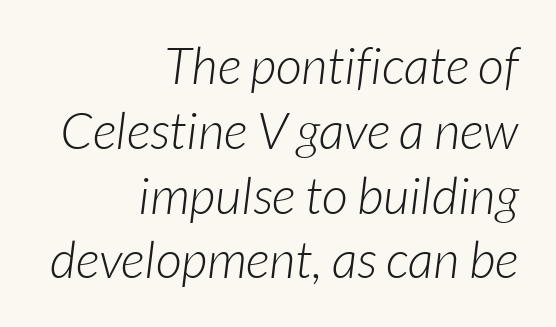
Q: Is the text bold? A: No.
Q: Is the typeface a serif or a sans-serif typeface? A: Sans-serif.
Q: Is the text underlined? A: No.
Q: How is the paragraph aligned? A: Right-aligned.
Q: Is the spacing between letters normal or unusually wide? A: Normal.
Q: Is the spacing between lines tight, normal or loose? A: Normal.
Q: Width (condensed, normal, or wide)? A: Normal.
Q: Stroke contrast? A: Low.
Q: x-height? A: Medium.
Q: Monospaced? A: No.
